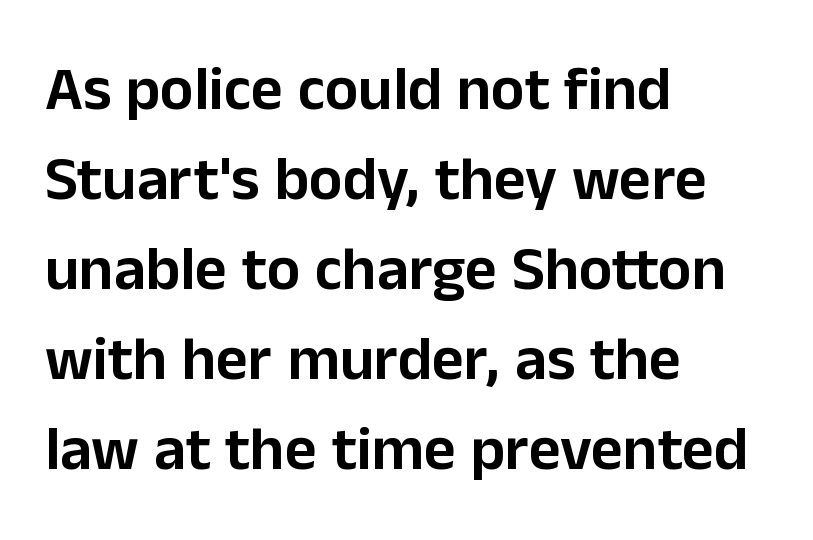
Q: Is the text italic (slanted)? A: No, it is upright.
Q: Is the typeface a serif or a sans-serif typeface? A: Sans-serif.
Q: Is the text underlined? A: No.
Q: How is the paragraph aligned? A: Left-aligned.
Q: Is the spacing between letters normal or unusually wide? A: Normal.
Q: Is the spacing between lines tight, normal or loose? A: Normal.
Q: Width (condensed, normal, or wide)? A: Normal.
Q: Stroke contrast? A: Low.
Q: x-height? A: Medium.
Q: Monospaced? A: No.
